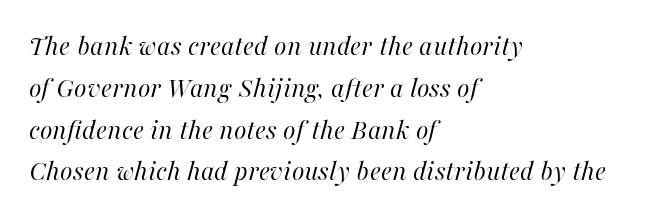
{"italic": "yes", "lean": "right", "slant_degrees": 16, "bold": "no", "weight": "regular", "width": "normal", "stroke_contrast": "high", "x_height": "medium", "monospaced": "no", "underline": "no", "align": "left", "line_spacing": "normal", "line_spacing_ratio": 1.44, "letter_spacing": "normal", "letter_spacing_em": 0.0, "glyph_px": 29}
